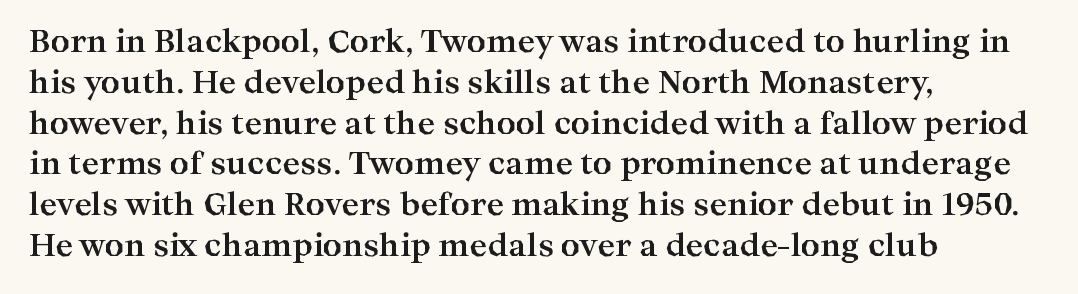
The image shows 30 px bold, wide serif type, upright; set left-aligned, normal line spacing (1.36x), normal letter spacing, not underlined; high stroke contrast and a medium x-height.
